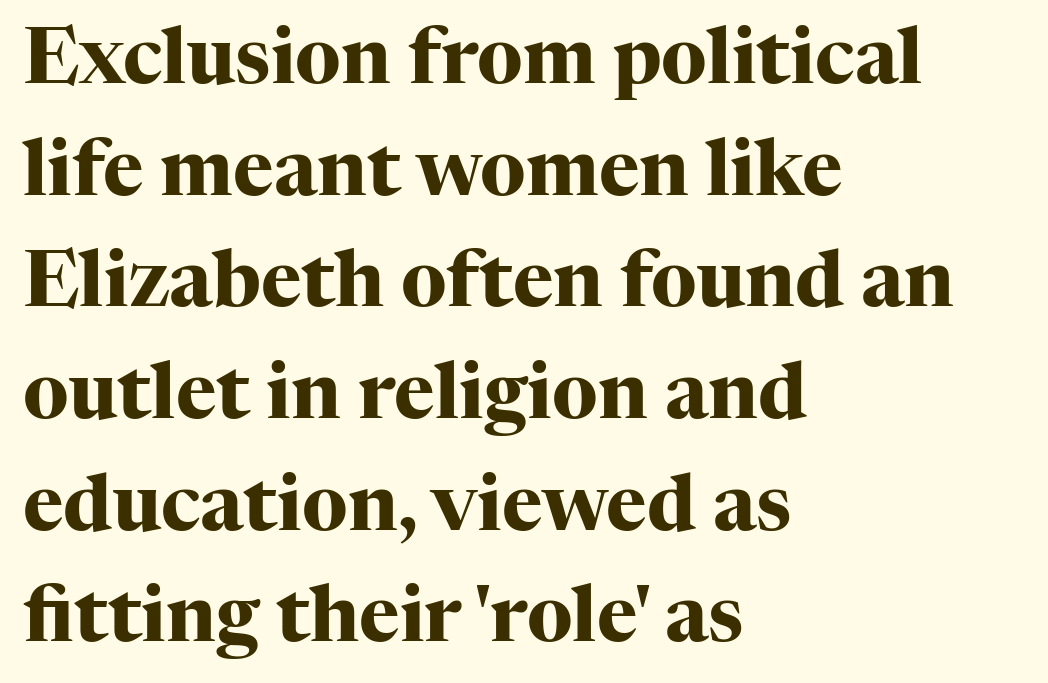
The image shows 77 px heavy serif type, upright; set left-aligned, normal line spacing (1.45x), normal letter spacing, not underlined; high stroke contrast and a medium x-height.
